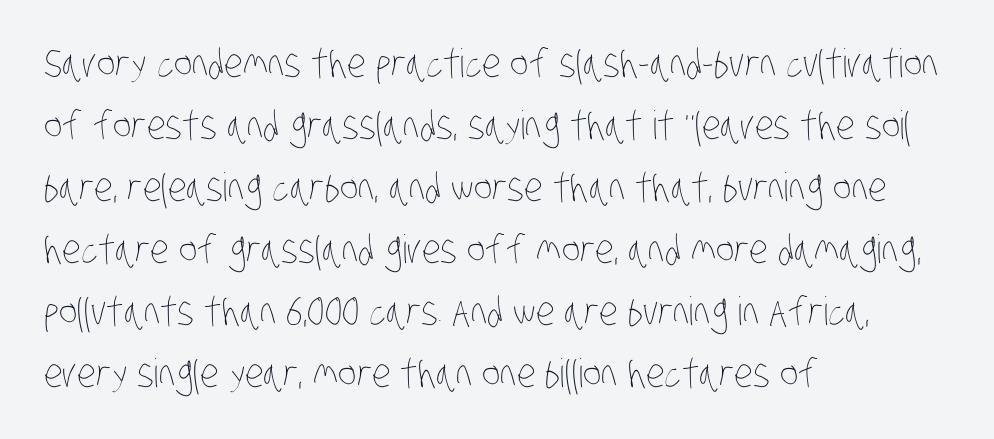
{"bold": "no", "weight": "thin", "width": "condensed", "stroke_contrast": "low", "x_height": "large", "monospaced": "no", "underline": "no", "align": "left", "line_spacing": "normal", "line_spacing_ratio": 1.59, "letter_spacing": "normal", "letter_spacing_em": 0.0, "glyph_px": 39}
